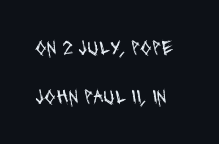
{"bold": "no", "underline": "no", "align": "left", "line_spacing": "loose", "line_spacing_ratio": 2.33, "letter_spacing": "normal", "letter_spacing_em": 0.0, "glyph_px": 21}
